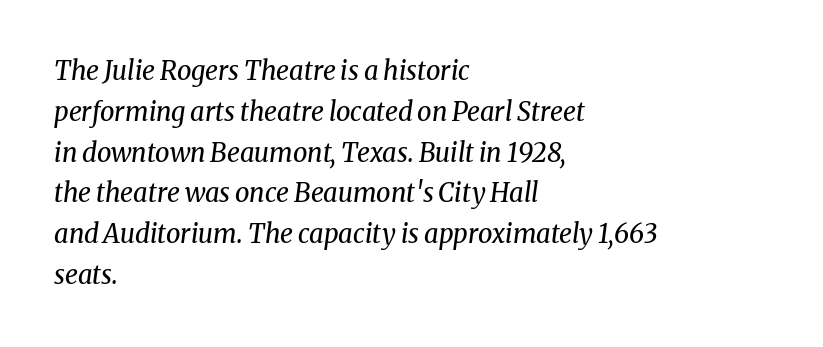
Q: Is the text bold? A: No.
Q: Is the text italic (slanted)? A: Yes, it leans right by about 8 degrees.
Q: Is the text underlined? A: No.
Q: How is the paragraph aligned? A: Left-aligned.
Q: Is the spacing between letters normal or unusually wide? A: Normal.
Q: Is the spacing between lines tight, normal or loose? A: Normal.
